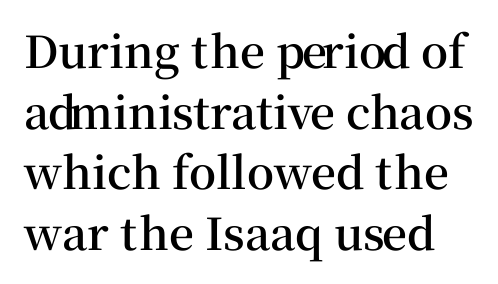
{"serif": "yes", "italic": "no", "bold": "semi", "weight": "semibold", "width": "normal", "stroke_contrast": "medium", "x_height": "medium", "monospaced": "no", "underline": "no", "line_spacing": "normal", "line_spacing_ratio": 1.38, "letter_spacing": "normal", "letter_spacing_em": 0.0, "glyph_px": 44}
